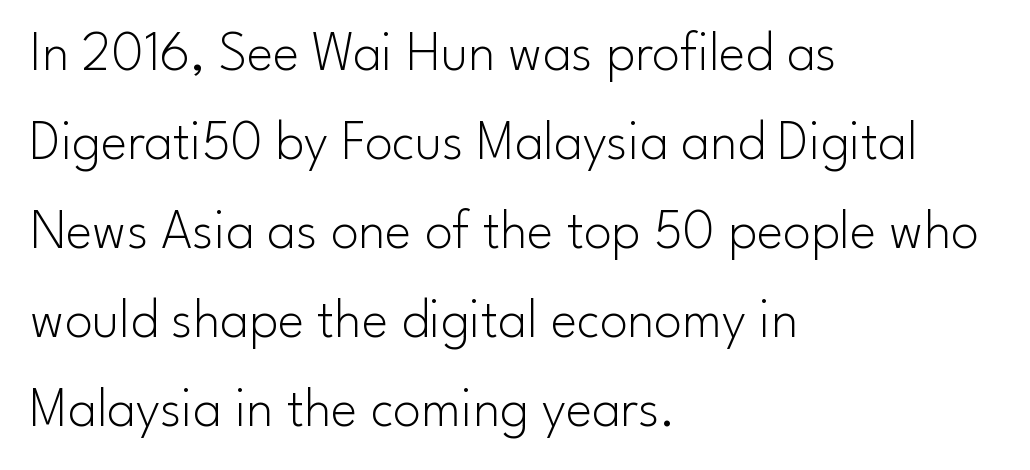
Q: Is the text bold? A: No.
Q: Is the text italic (slanted)? A: No, it is upright.
Q: Is the typeface a serif or a sans-serif typeface? A: Sans-serif.
Q: Is the text underlined? A: No.
Q: How is the paragraph aligned? A: Left-aligned.
Q: Is the spacing between letters normal or unusually wide? A: Normal.
Q: Is the spacing between lines tight, normal or loose? A: Normal.
Q: Width (condensed, normal, or wide)? A: Normal.
Q: Stroke contrast? A: Low.
Q: x-height? A: Small.
Q: Monospaced? A: No.
